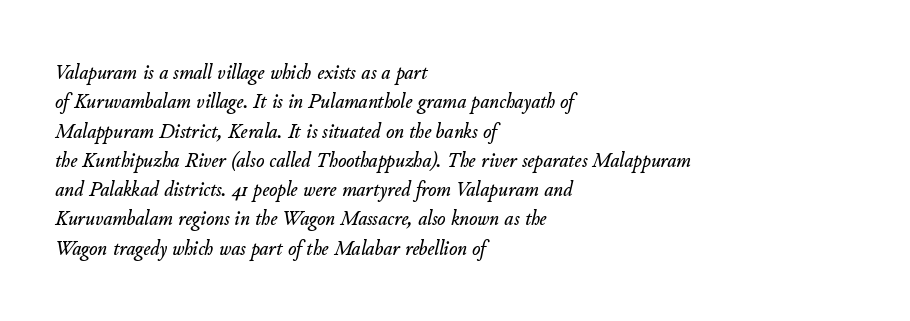
{"italic": "yes", "lean": "right", "slant_degrees": 11, "underline": "no", "align": "left", "line_spacing": "normal", "line_spacing_ratio": 1.33, "letter_spacing": "normal", "letter_spacing_em": 0.0, "glyph_px": 22}
